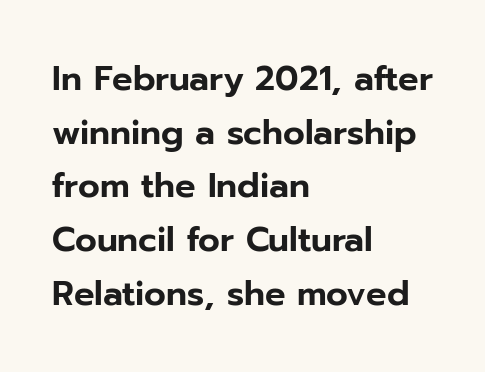
The image shows 34 px sans-serif type, upright; set left-aligned, normal line spacing (1.58x), normal letter spacing, not underlined; low stroke contrast and a medium x-height.
